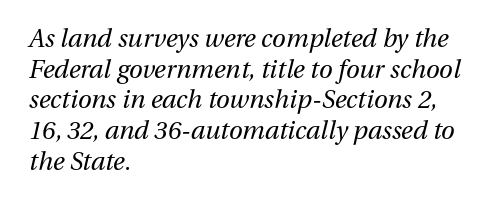
The image shows 25 px text type, italic (leaning right); set left-aligned, line spacing 1.23x, normal letter spacing, not underlined.
